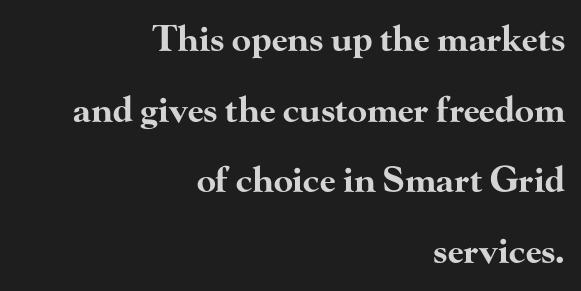
Q: Is the text bold? A: Yes.
Q: Is the text italic (slanted)? A: No, it is upright.
Q: Is the typeface a serif or a sans-serif typeface? A: Serif.
Q: Is the text underlined? A: No.
Q: How is the paragraph aligned? A: Right-aligned.
Q: Is the spacing between letters normal or unusually wide? A: Normal.
Q: Is the spacing between lines tight, normal or loose? A: Loose.
Q: Width (condensed, normal, or wide)? A: Wide.
Q: Stroke contrast? A: High.
Q: x-height? A: Small.
Q: Monospaced? A: No.
